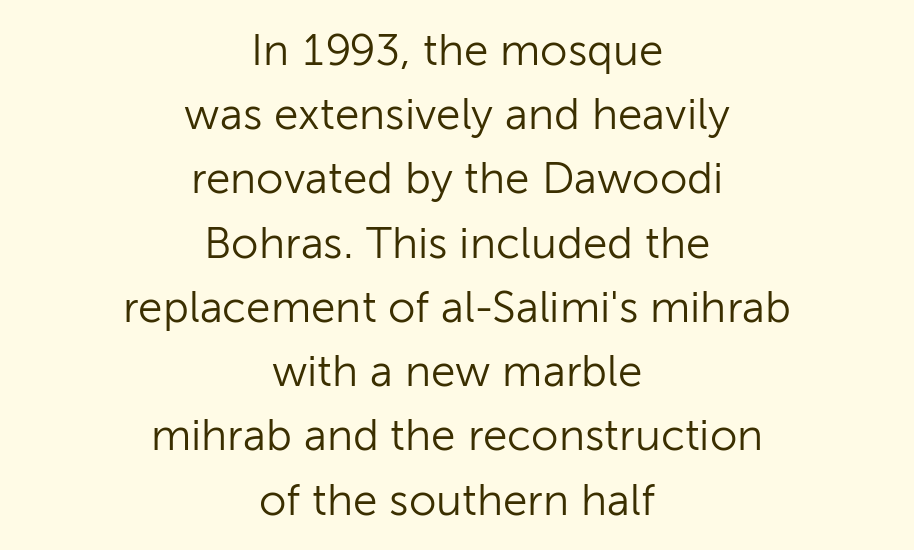
Q: Is the text bold? A: No.
Q: Is the text italic (slanted)? A: No, it is upright.
Q: Is the typeface a serif or a sans-serif typeface? A: Sans-serif.
Q: Is the text underlined? A: No.
Q: How is the paragraph aligned? A: Centered.
Q: Is the spacing between letters normal or unusually wide? A: Normal.
Q: Is the spacing between lines tight, normal or loose? A: Normal.
Q: Width (condensed, normal, or wide)? A: Normal.
Q: Stroke contrast? A: Low.
Q: x-height? A: Medium.
Q: Monospaced? A: No.
